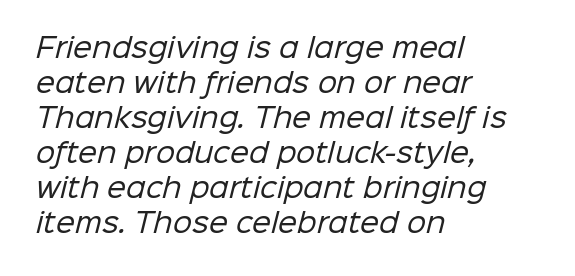
Leading: standard. Characters follow at the spacing the type designer built in. Where is the straight margin? On the left. A quiet, ordinary-to-light weight characterises the typeface. Decoration check: the copy has no underline.
